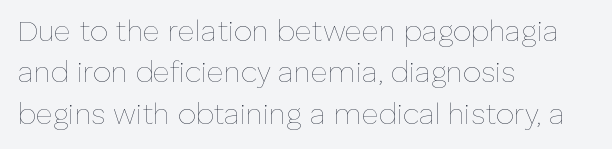
The image shows 29 px thin type, upright; set left-aligned, normal line spacing (1.43x), normal letter spacing, not underlined; low stroke contrast and a medium x-height.
